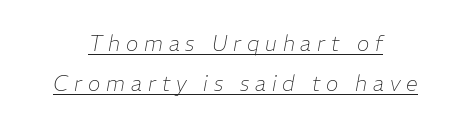
{"italic": "yes", "lean": "right", "slant_degrees": 11, "bold": "no", "underline": "yes", "align": "center", "line_spacing_ratio": 1.89, "letter_spacing": "wide", "letter_spacing_em": 0.28, "glyph_px": 21}
